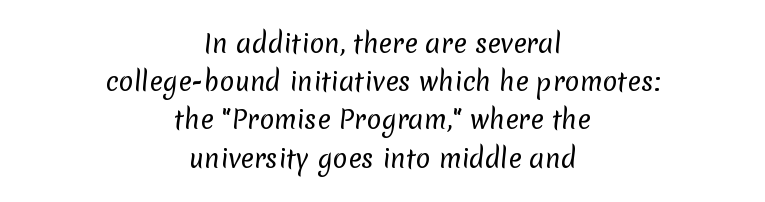
The image shows 25 px text type; set centered, normal line spacing (1.53x), normal letter spacing, not underlined.
